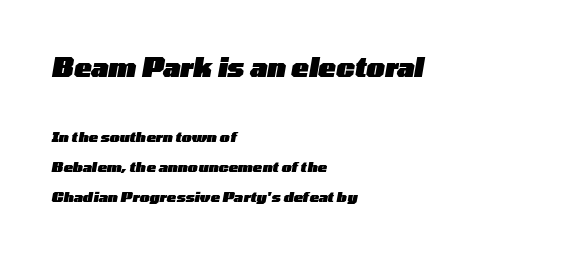
The image shows 26 px bold type, italic (leaning right); set left-aligned, loose line spacing (2.15x), normal letter spacing, not underlined; the first (top) block is 1.86x larger.
